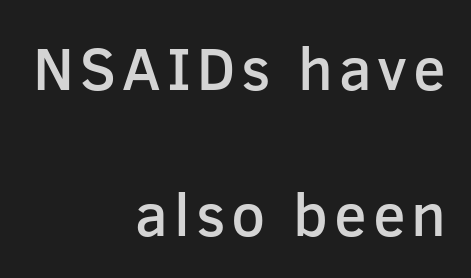
{"serif": "no", "italic": "no", "bold": "semi", "weight": "semibold", "width": "normal", "stroke_contrast": "low", "x_height": "medium", "monospaced": "no", "underline": "no", "align": "right", "line_spacing": "loose", "line_spacing_ratio": 2.43, "glyph_px": 60}
